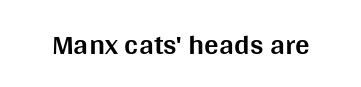
Q: Is the text bold? A: Yes.
Q: Is the text italic (slanted)? A: No, it is upright.
Q: Is the typeface a serif or a sans-serif typeface? A: Sans-serif.
Q: Is the text underlined? A: No.
Q: Is the spacing between letters normal or unusually wide? A: Normal.
Q: Width (condensed, normal, or wide)? A: Normal.
Q: Stroke contrast? A: Medium.
Q: x-height? A: Large.
Q: Monospaced? A: No.
